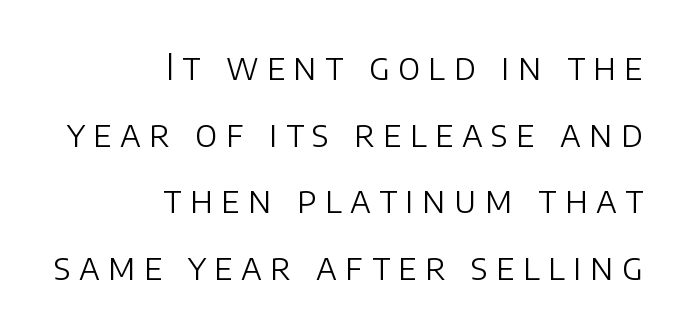
Q: Is the text bold? A: No.
Q: Is the text italic (slanted)? A: No, it is upright.
Q: Is the typeface a serif or a sans-serif typeface? A: Sans-serif.
Q: Is the text underlined? A: No.
Q: How is the paragraph aligned? A: Right-aligned.
Q: Is the spacing between letters normal or unusually wide? A: Unusually wide.
Q: Width (condensed, normal, or wide)? A: Normal.
Q: Stroke contrast? A: Low.
Q: x-height? A: Large.
Q: Monospaced? A: No.
